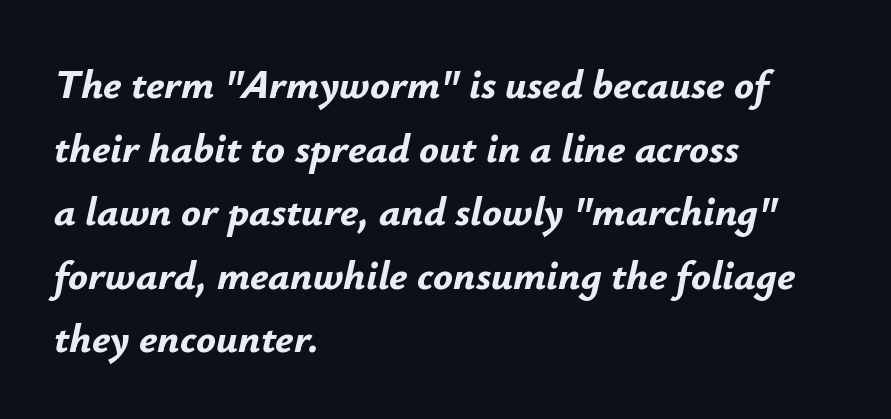
{"italic": "yes", "lean": "right", "slant_degrees": 12, "bold": "yes", "weight": "bold", "width": "normal", "stroke_contrast": "low", "x_height": "small", "monospaced": "no", "underline": "no", "align": "left", "line_spacing": "normal", "line_spacing_ratio": 1.55, "letter_spacing": "normal", "letter_spacing_em": 0.0, "glyph_px": 41}
